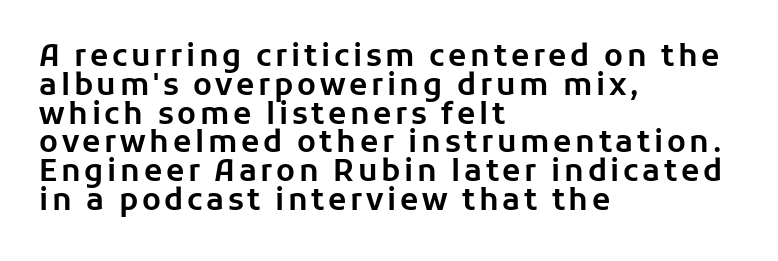
{"serif": "no", "italic": "no", "width": "normal", "stroke_contrast": "low", "x_height": "medium", "monospaced": "no", "underline": "no", "align": "left", "line_spacing": "tight", "line_spacing_ratio": 0.96, "glyph_px": 30}
